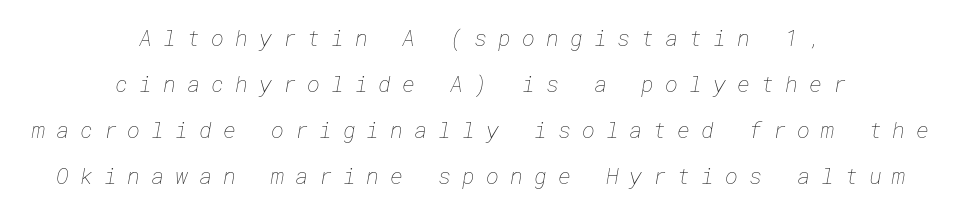
{"bold": "no", "underline": "no", "align": "center", "line_spacing": "loose", "line_spacing_ratio": 2.09, "letter_spacing": "wide", "letter_spacing_em": 0.5, "glyph_px": 22}
